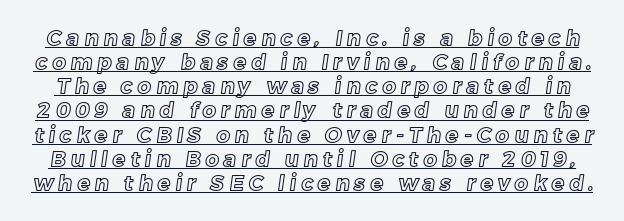
Q: Is the text underlined? A: Yes.
Q: Is the spacing between letters normal or unusually wide? A: Unusually wide.
Q: Is the spacing between lines tight, normal or loose? A: Tight.
